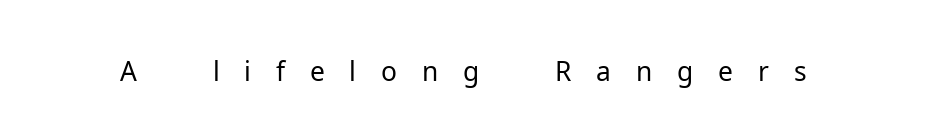
This sample has the flowing, uneven cadence of proportional lettering. You can tell from the bare stems that sans-serif type was used. Substantial extra tracking has been applied to these lines. Clear beneath every line of the passage. Stems here are at most as thick as an everyday book face. Italic: no, the glyphs are upright roman.
